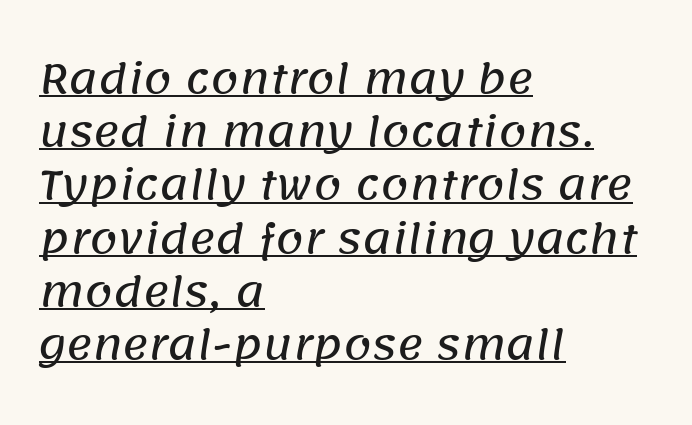
{"serif": "no", "width": "normal", "stroke_contrast": "low", "x_height": "large", "monospaced": "no", "underline": "yes", "align": "left", "line_spacing": "normal", "line_spacing_ratio": 1.33, "letter_spacing": "normal", "letter_spacing_em": 0.0, "glyph_px": 40}
